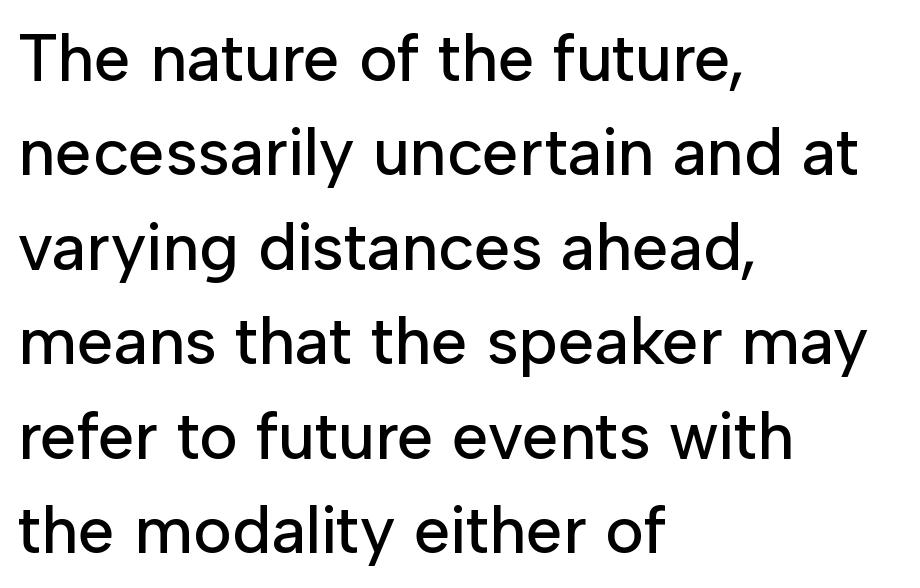
The passage shown is typed in a proportional face where columns would drift. This sample keeps an unexceptional amount of space between lines. It's the straight-up-and-down kind of type. The face used here is rendered with its standard letterfit. Beneath every word, the page is bare.
